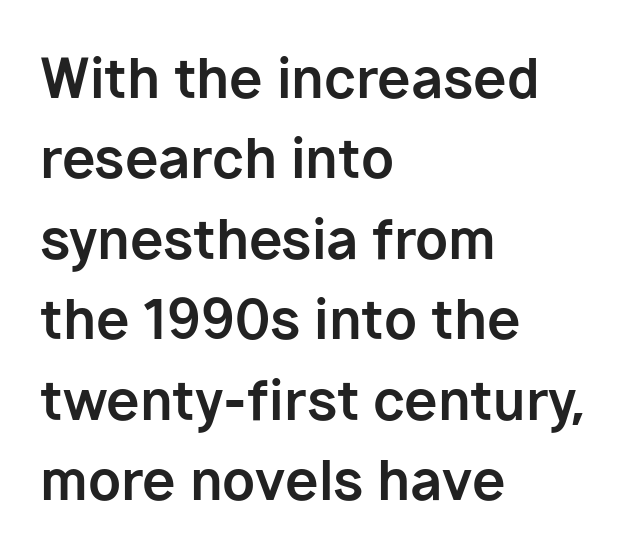
{"serif": "no", "italic": "no", "bold": "yes", "weight": "bold", "width": "normal", "stroke_contrast": "low", "x_height": "medium", "monospaced": "no", "underline": "no", "align": "left", "line_spacing": "normal", "line_spacing_ratio": 1.49, "letter_spacing": "normal", "letter_spacing_em": 0.0, "glyph_px": 54}
